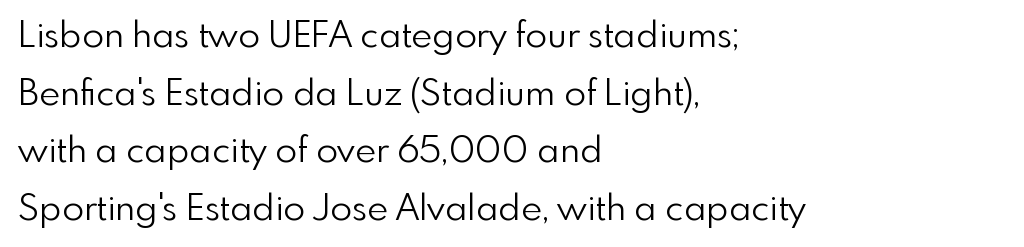
What kind of face is this? One without serifs — a sans. Vertical spacing — default. Note the varied advance widths — an 'i' is clearly narrower than an 'm'. The lettering holds an erect, upright posture throughout.
